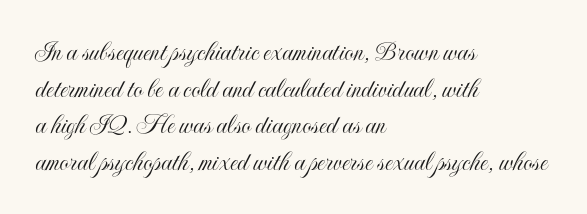
The space directly below the letters is spotless. A typesetter would call this proportional, since set widths differ per character. The setting favours the left margin, as ordinary paragraphs usually do. The lines sit at an ordinary, default distance from one another.
